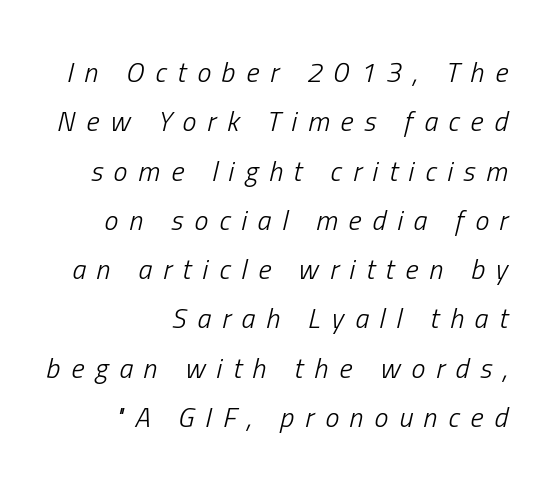
The image shows 28 px light, condensed type, italic (leaning right); set right-aligned, line spacing 1.76x, unusually wide letter spacing (+0.39 em), not underlined; low stroke contrast and a medium x-height.
